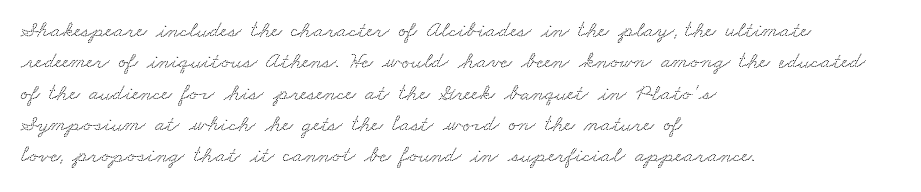
Students, note that the glyphs here touch the page at normal intervals. Rule under the text: the space is simply empty. Summary of vertical rhythm: regular, with standard interline spacing. Horizontally, the lines are justified to the leading edge only.
